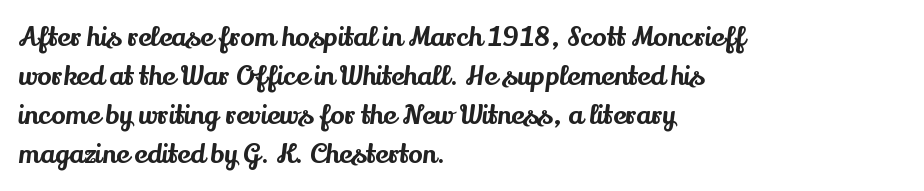
Q: Is the text italic (slanted)? A: Yes.
Q: Is the text underlined? A: No.
Q: How is the paragraph aligned? A: Left-aligned.
Q: Is the spacing between letters normal or unusually wide? A: Normal.
Q: Is the spacing between lines tight, normal or loose? A: Normal.
